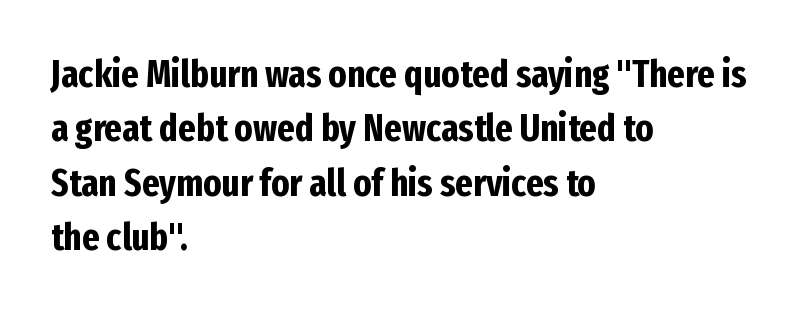
Q: Is the text bold? A: Yes.
Q: Is the text italic (slanted)? A: No, it is upright.
Q: Is the typeface a serif or a sans-serif typeface? A: Sans-serif.
Q: Is the text underlined? A: No.
Q: How is the paragraph aligned? A: Left-aligned.
Q: Is the spacing between letters normal or unusually wide? A: Normal.
Q: Is the spacing between lines tight, normal or loose? A: Normal.
Q: Width (condensed, normal, or wide)? A: Condensed.
Q: Stroke contrast? A: Low.
Q: x-height? A: Medium.
Q: Monospaced? A: No.
